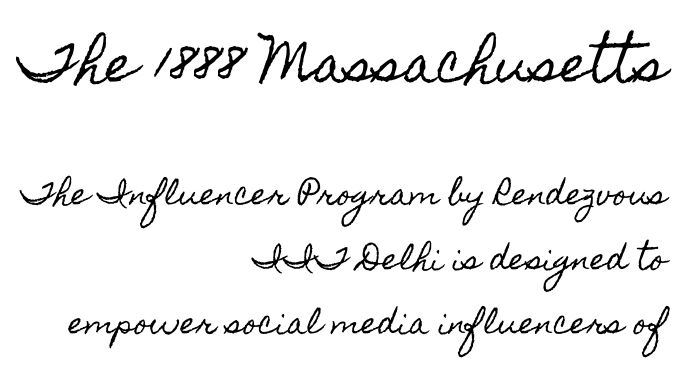
The image shows 50 px condensed type; set right-aligned, loose line spacing (2.21x), normal letter spacing, not underlined; the first (top) block is 1.72x larger; a small x-height.
